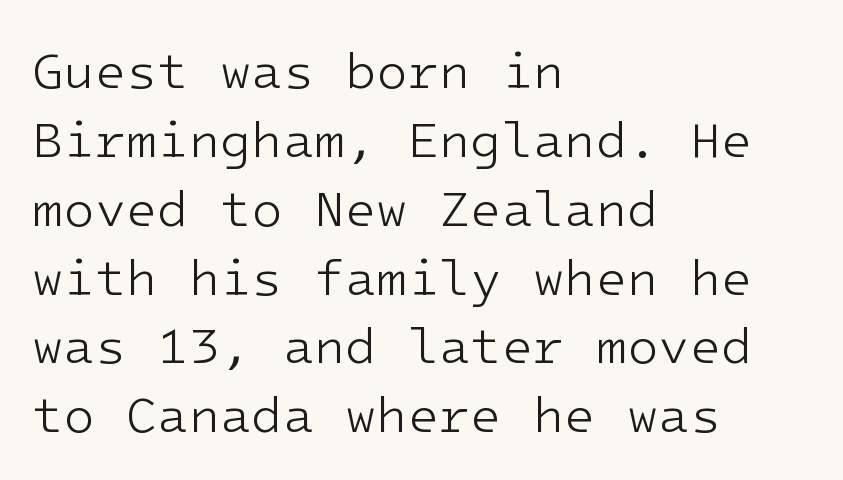
{"serif": "no", "italic": "no", "bold": "no", "weight": "light", "width": "normal", "stroke_contrast": "low", "x_height": "medium", "monospaced": "yes", "underline": "no", "align": "left", "line_spacing": "normal", "line_spacing_ratio": 1.35, "letter_spacing": "normal", "letter_spacing_em": 0.0, "glyph_px": 51}
